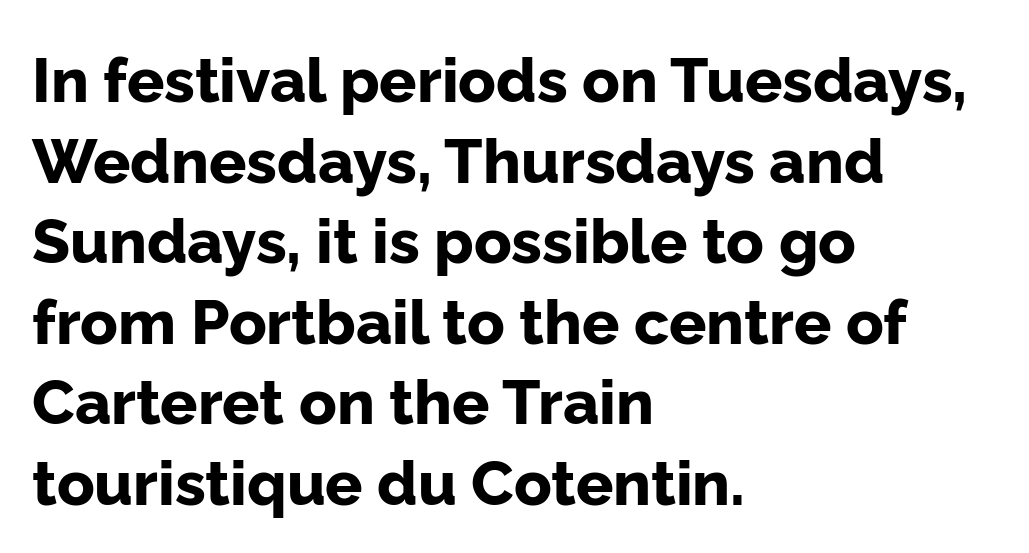
Line beginnings align vertically; line endings do not. The specimen omits any rule beneath the text block's lines. The font's upright variant was chosen for this text. The font is running at its bold setting. The letters advance in unequal steps, a hallmark of proportional type.
